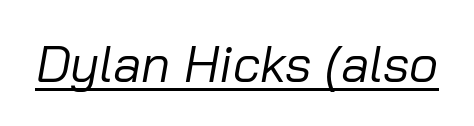
The image shows 51 px regular-weight type, italic (leaning right); set normal letter spacing, underlined; low stroke contrast and a medium x-height.
